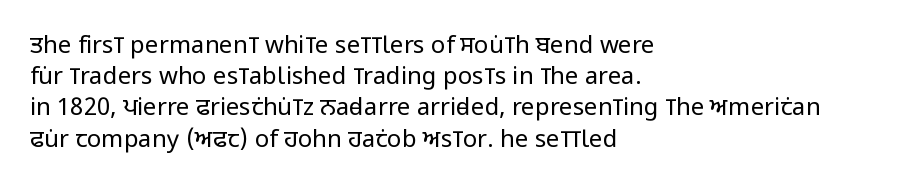
{"italic": "no", "bold": "no", "underline": "no", "align": "left", "line_spacing": "normal", "line_spacing_ratio": 1.3, "letter_spacing": "normal", "letter_spacing_em": 0.0, "glyph_px": 24}
